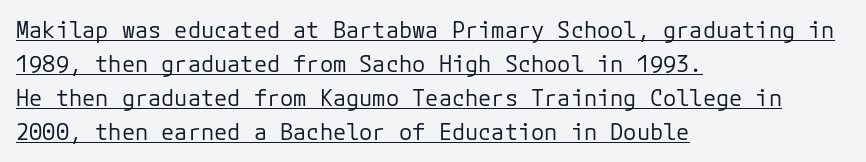
The image shows 22 px text type, upright; set left-aligned, normal line spacing (1.54x), normal letter spacing, underlined.
